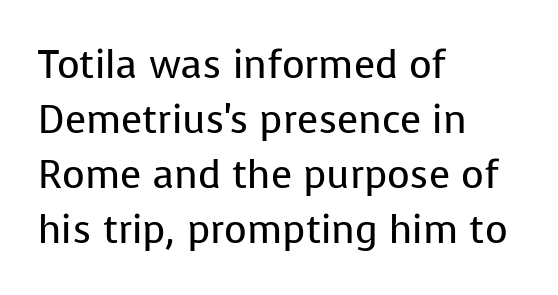
The image shows 39 px regular-weight sans-serif type, upright; set left-aligned, normal line spacing (1.41x), normal letter spacing, not underlined; low stroke contrast and a medium x-height.
